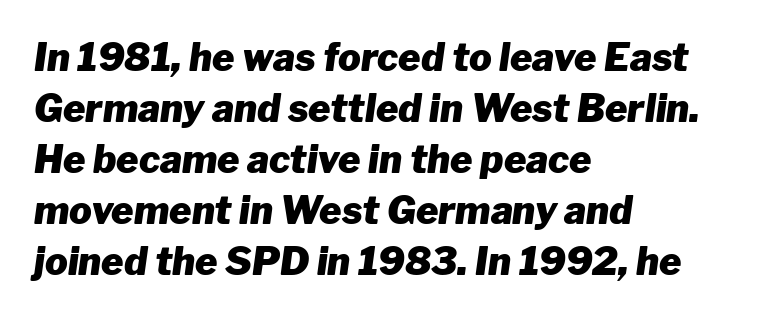
The image shows 38 px heavy type, italic (leaning right); set left-aligned, normal line spacing (1.34x), normal letter spacing, not underlined; low stroke contrast and a medium x-height.
